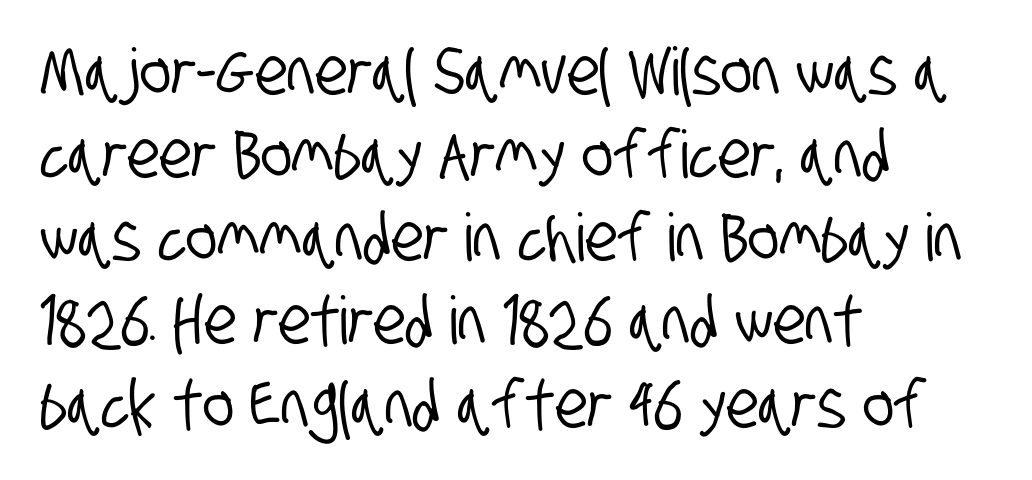
A bare baseline throughout the passage. Spacing verdict: proportional, widths tailored to each character. The space between consecutive lines is moderate. Letterform terminals end flat and unadorned throughout the passage. One-word summary of the alignment: left. Each word holds together tightly as a unit, with standard inter-letter gaps.
